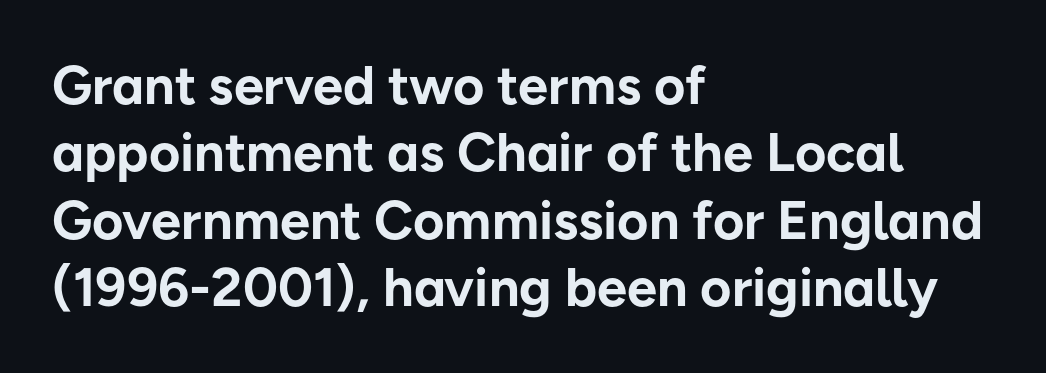
{"serif": "no", "italic": "no", "bold": "yes", "weight": "bold", "width": "normal", "stroke_contrast": "low", "x_height": "medium", "monospaced": "no", "underline": "no", "align": "left", "line_spacing": "normal", "line_spacing_ratio": 1.25, "letter_spacing": "normal", "letter_spacing_em": 0.0, "glyph_px": 54}
